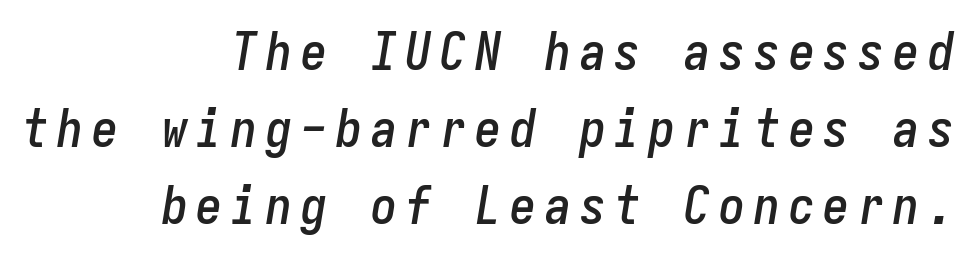
Q: Is the text italic (slanted)? A: Yes, it leans right by about 9 degrees.
Q: Is the text underlined? A: No.
Q: How is the paragraph aligned? A: Right-aligned.
Q: Is the spacing between lines tight, normal or loose? A: Normal.
Q: Width (condensed, normal, or wide)? A: Condensed.
Q: Stroke contrast? A: Low.
Q: x-height? A: Medium.
Q: Monospaced? A: Yes.
